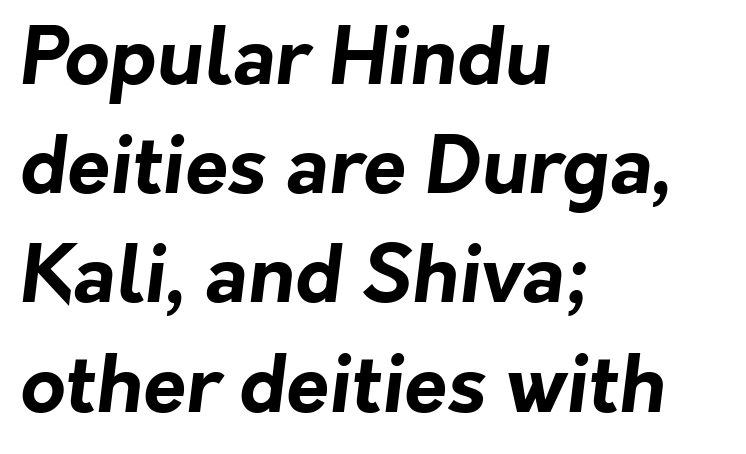
The image shows 78 px bold sans-serif type; set left-aligned, normal line spacing (1.4x), normal letter spacing, not underlined; low stroke contrast and a medium x-height.
